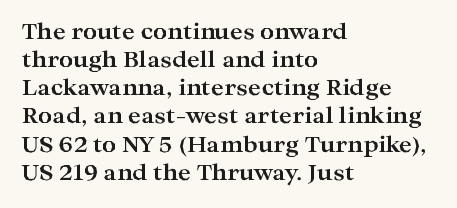
{"italic": "no", "bold": "yes", "underline": "no", "align": "left", "line_spacing": "normal", "line_spacing_ratio": 1.28, "letter_spacing": "normal", "letter_spacing_em": 0.0, "glyph_px": 22}
